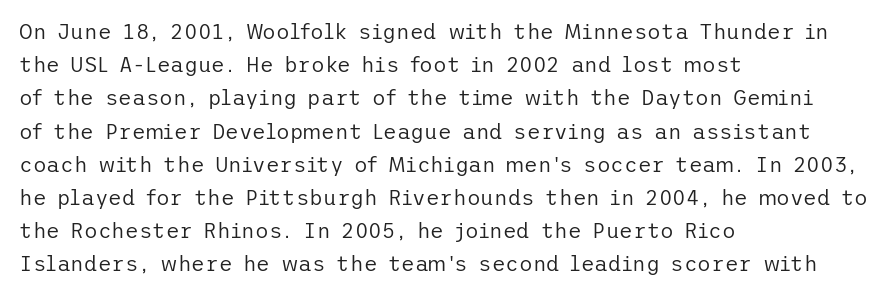
Q: Is the text bold? A: No.
Q: Is the text italic (slanted)? A: No, it is upright.
Q: Is the text underlined? A: No.
Q: How is the paragraph aligned? A: Left-aligned.
Q: Is the spacing between letters normal or unusually wide? A: Normal.
Q: Is the spacing between lines tight, normal or loose? A: Normal.
